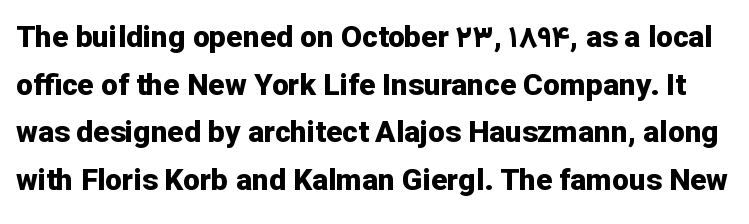
Q: Is the text bold? A: Yes.
Q: Is the text italic (slanted)? A: No, it is upright.
Q: Is the typeface a serif or a sans-serif typeface? A: Sans-serif.
Q: Is the text underlined? A: No.
Q: Is the spacing between letters normal or unusually wide? A: Normal.
Q: Is the spacing between lines tight, normal or loose? A: Normal.
Q: Width (condensed, normal, or wide)? A: Normal.
Q: Stroke contrast? A: Low.
Q: x-height? A: Medium.
Q: Monospaced? A: No.
